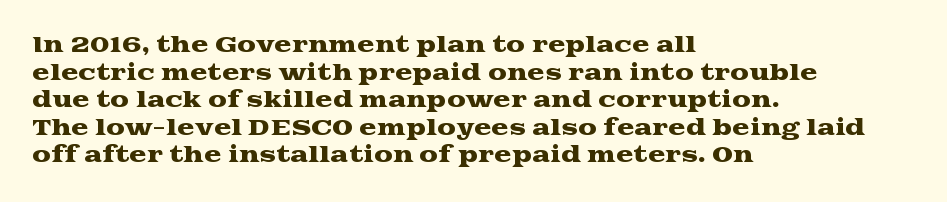
{"italic": "no", "underline": "no", "align": "left", "line_spacing": "normal", "line_spacing_ratio": 1.31, "letter_spacing": "normal", "letter_spacing_em": 0.0, "glyph_px": 21}
